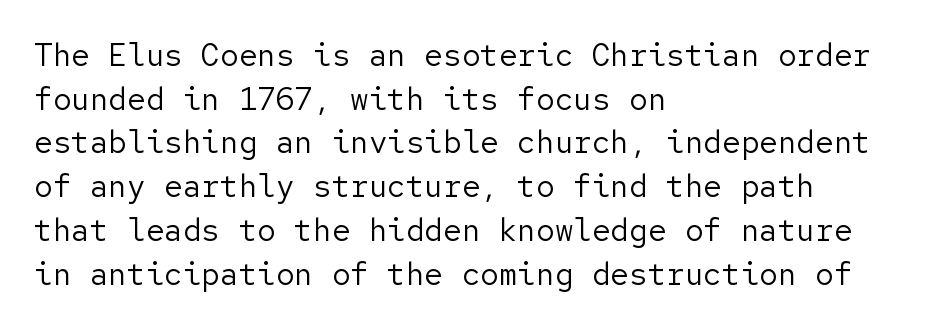
The image shows 31 px regular-weight sans-serif type, upright; set left-aligned, normal line spacing (1.41x), normal letter spacing, not underlined; low stroke contrast and a medium x-height.
